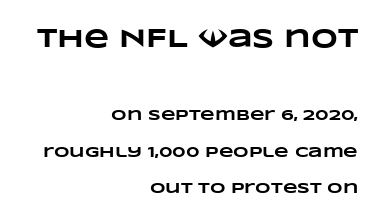
The image shows 26 px bold type; set right-aligned, loose line spacing (2.41x), normal letter spacing, not underlined; the first (top) block is 1.73x larger.
